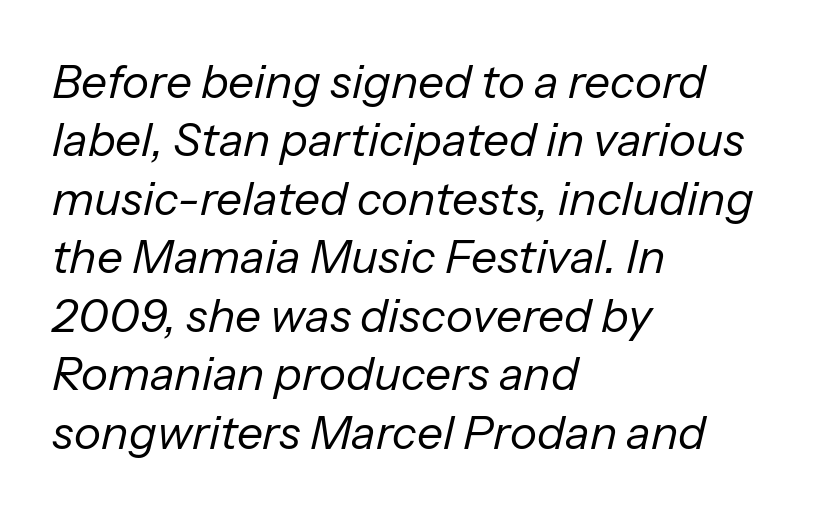
Q: Is the text bold? A: No.
Q: Is the text italic (slanted)? A: Yes, it leans right by about 13 degrees.
Q: Is the text underlined? A: No.
Q: How is the paragraph aligned? A: Left-aligned.
Q: Is the spacing between letters normal or unusually wide? A: Normal.
Q: Is the spacing between lines tight, normal or loose? A: Normal.
Q: Width (condensed, normal, or wide)? A: Normal.
Q: Stroke contrast? A: Low.
Q: x-height? A: Medium.
Q: Monospaced? A: No.
